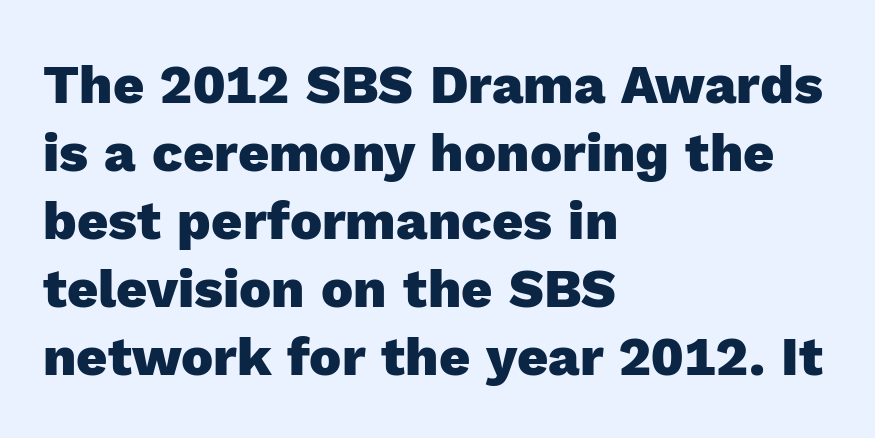
The image shows 54 px heavy sans-serif type, upright; set left-aligned, normal line spacing (1.26x), normal letter spacing, not underlined; a medium x-height.
